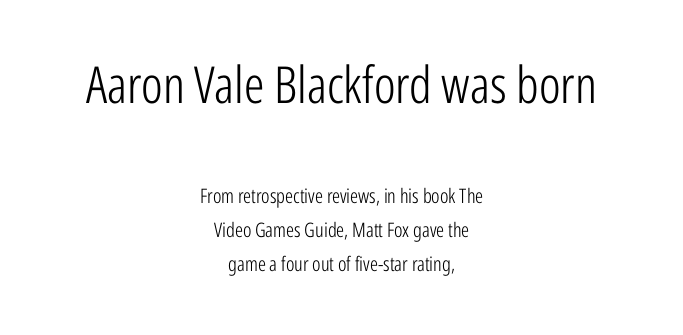
The image shows 51 px light, condensed sans-serif type, upright; set centered, line spacing 1.72x, normal letter spacing, not underlined; the first (top) block is 2.55x larger; low stroke contrast and a medium x-height.
